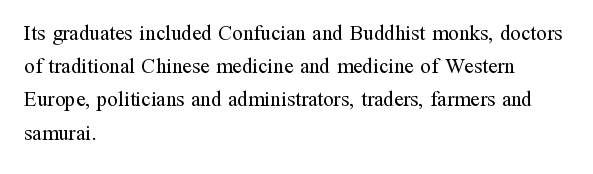
Q: Is the text bold? A: No.
Q: Is the text italic (slanted)? A: No, it is upright.
Q: Is the text underlined? A: No.
Q: How is the paragraph aligned? A: Left-aligned.
Q: Is the spacing between letters normal or unusually wide? A: Normal.
Q: Is the spacing between lines tight, normal or loose? A: Normal.
